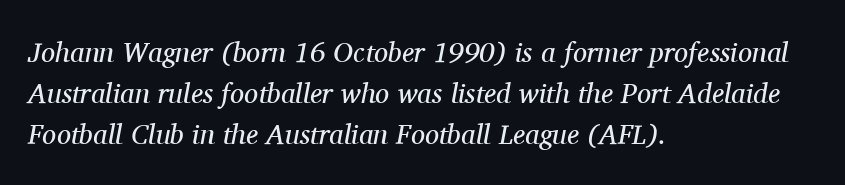
The image shows 28 px regular-weight serif type, italic (leaning right); set left-aligned, normal line spacing (1.46x), normal letter spacing, not underlined; medium stroke contrast and a medium x-height.
